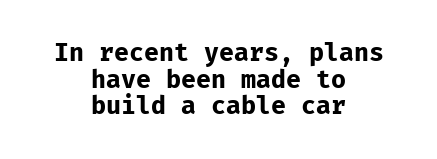
{"italic": "no", "bold": "yes", "underline": "no", "align": "center", "line_spacing": "tight", "line_spacing_ratio": 1.07, "letter_spacing": "normal", "letter_spacing_em": 0.0, "glyph_px": 25}
